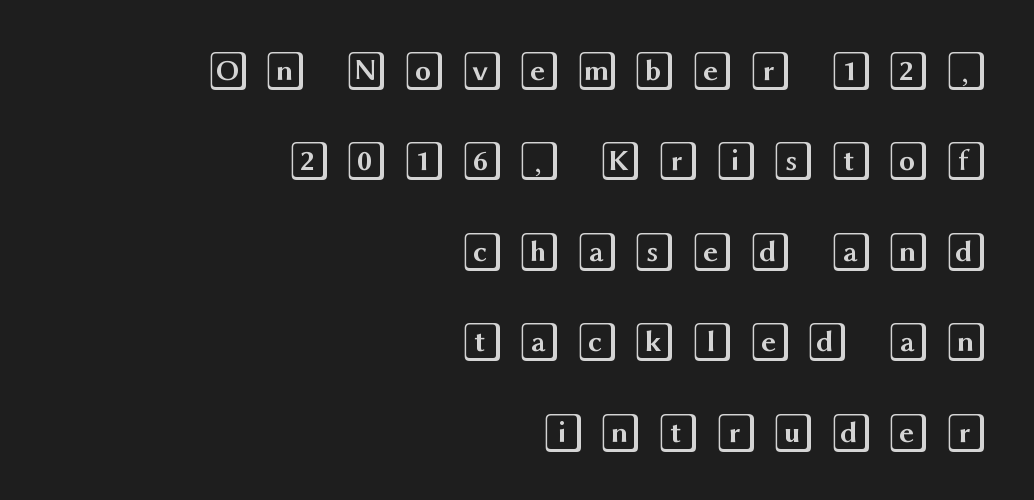
The image shows 40 px wide type, upright; set right-aligned, loose line spacing (2.26x), unusually wide letter spacing (+0.34 em), not underlined; a large x-height.
